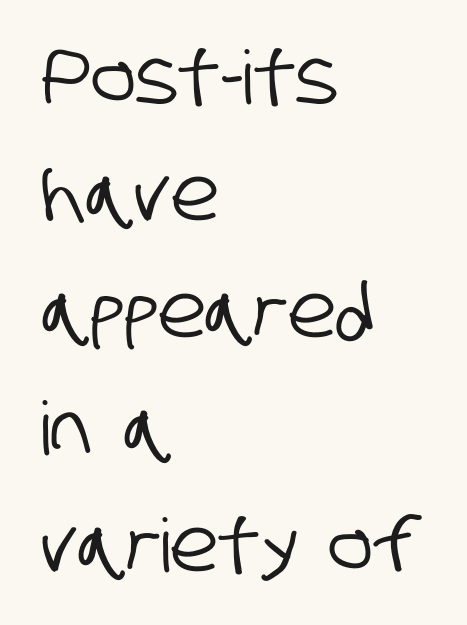
{"serif": "no", "width": "condensed", "stroke_contrast": "low", "x_height": "large", "monospaced": "no", "underline": "no", "align": "left", "line_spacing": "normal", "line_spacing_ratio": 1.58, "letter_spacing": "normal", "letter_spacing_em": 0.0, "glyph_px": 74}
